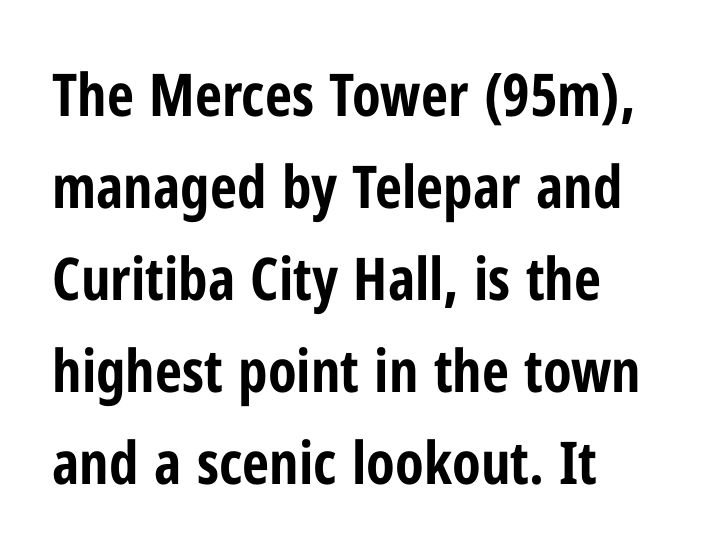
Type style note: lacks serifs. Is the block centered? No — it sits flush against the left margin. In terms of letterspacing, this is plain default setting. The rendering uses natural spacing where letterforms have individual widths.
